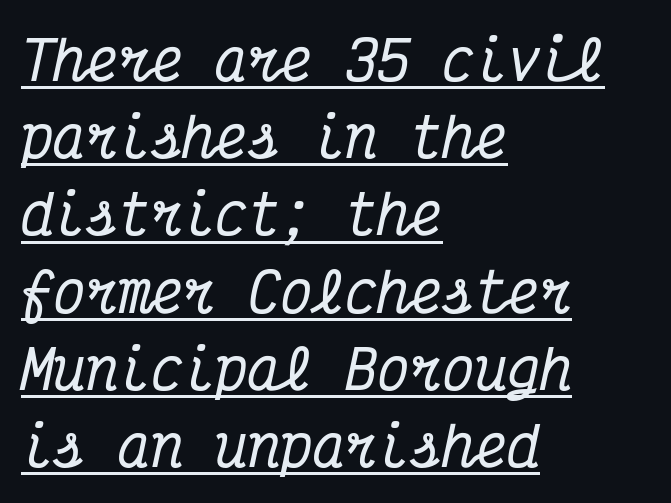
The image shows 54 px condensed serif type, italic (leaning right), monospaced; set left-aligned, normal line spacing (1.43x), normal letter spacing, underlined; medium stroke contrast and a medium x-height.
